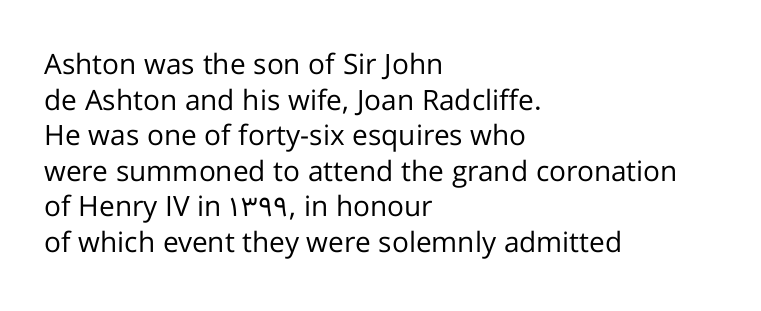
If you drew a ruler down the left edge, every line would touch it. The glyphs in this specimen are sans serif. Every character sits straight up, as roman type does. The gap between lines stays unmarked. Between one letter and the next there's only the usual sliver of space. Is this a fixed-width face? No — the glyphs have proportional, varying widths.
